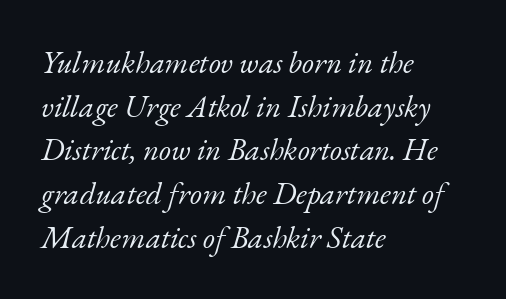
The image shows 31 px light serif type, italic (leaning right); set left-aligned, normal line spacing (1.41x), normal letter spacing, not underlined; low stroke contrast and a small x-height.
